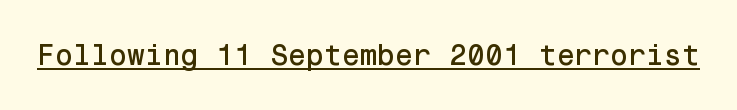
Q: Is the text italic (slanted)? A: No, it is upright.
Q: Is the typeface a serif or a sans-serif typeface? A: Sans-serif.
Q: Is the text underlined? A: Yes.
Q: Is the spacing between letters normal or unusually wide? A: Normal.
Q: Width (condensed, normal, or wide)? A: Normal.
Q: Stroke contrast? A: Low.
Q: x-height? A: Medium.
